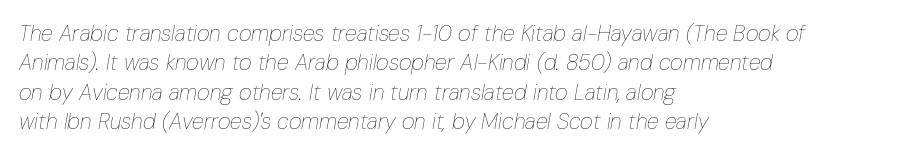
{"italic": "yes", "lean": "right", "slant_degrees": 10, "bold": "no", "underline": "no", "align": "left", "line_spacing": "normal", "line_spacing_ratio": 1.33, "letter_spacing": "normal", "letter_spacing_em": 0.0, "glyph_px": 22}
